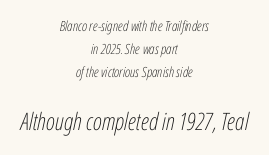
The image shows 24 px text type, italic (leaning right); set centered, normal line spacing (1.64x), normal letter spacing, not underlined; the second (bottom) block is 1.71x larger.
